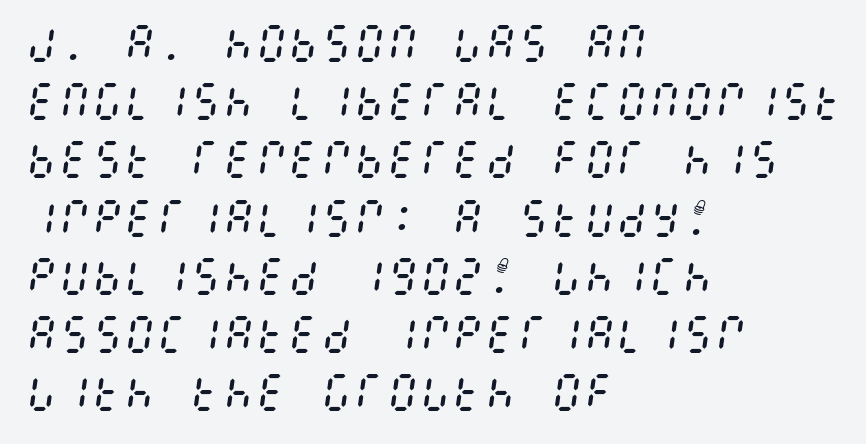
Q: Is the text bold? A: No.
Q: Is the text italic (slanted)? A: Yes, it leans right by about 8 degrees.
Q: Is the text underlined? A: No.
Q: How is the paragraph aligned? A: Left-aligned.
Q: Is the spacing between letters normal or unusually wide? A: Normal.
Q: Is the spacing between lines tight, normal or loose? A: Normal.
Q: Width (condensed, normal, or wide)? A: Condensed.
Q: Stroke contrast? A: Medium.
Q: x-height? A: Large.
